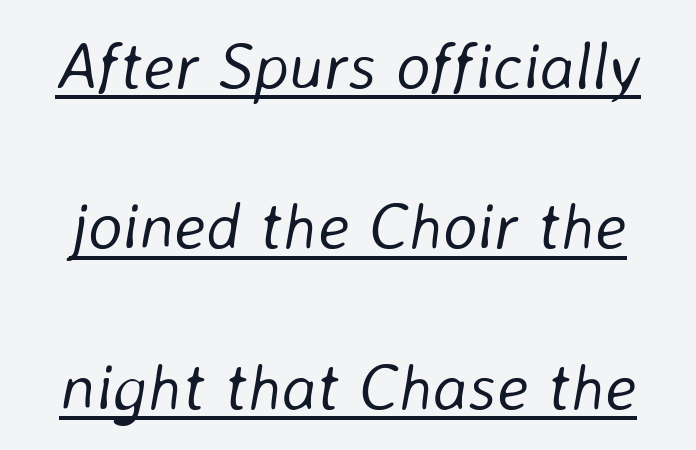
{"italic": "yes", "lean": "right", "slant_degrees": 8, "bold": "no", "weight": "light", "width": "normal", "stroke_contrast": "low", "x_height": "medium", "monospaced": "no", "underline": "yes", "line_spacing": "loose", "line_spacing_ratio": 2.43, "letter_spacing": "normal", "letter_spacing_em": 0.0, "glyph_px": 66}
